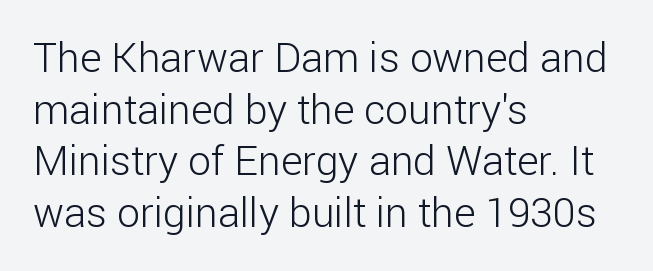
{"serif": "no", "italic": "no", "bold": "no", "weight": "light", "width": "normal", "stroke_contrast": "low", "x_height": "medium", "monospaced": "no", "underline": "no", "align": "left", "line_spacing": "normal", "line_spacing_ratio": 1.26, "letter_spacing": "normal", "letter_spacing_em": 0.0, "glyph_px": 41}
